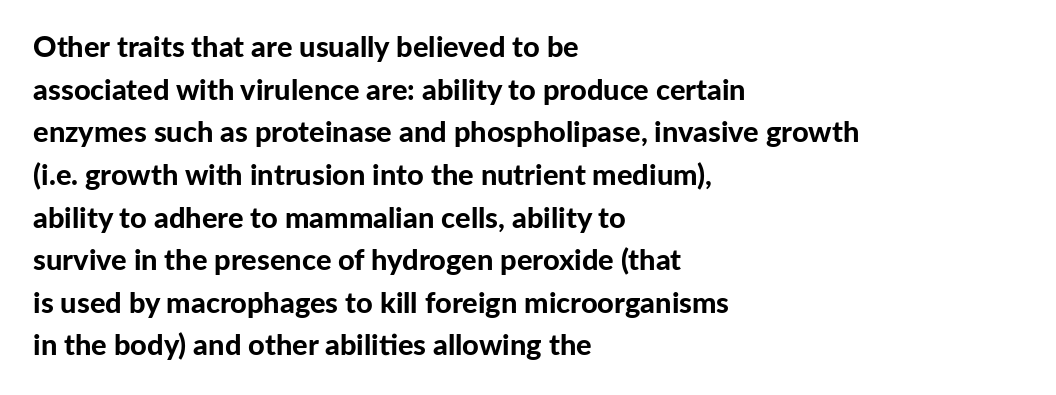
Spacing verdict: proportional, widths tailored to each character. Check where the strokes stop: nothing finishes them off — pure sans. Which margin do the lines hug? The left one — the right edge is uneven. The face used here has the dense, thick strokes of a bold.
